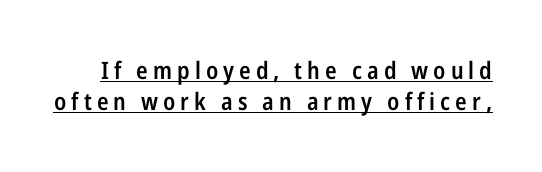
Q: Is the text bold? A: Semi-bold.
Q: Is the text italic (slanted)? A: No, it is upright.
Q: Is the text underlined? A: Yes.
Q: Is the spacing between letters normal or unusually wide? A: Unusually wide.
Q: Is the spacing between lines tight, normal or loose? A: Normal.
